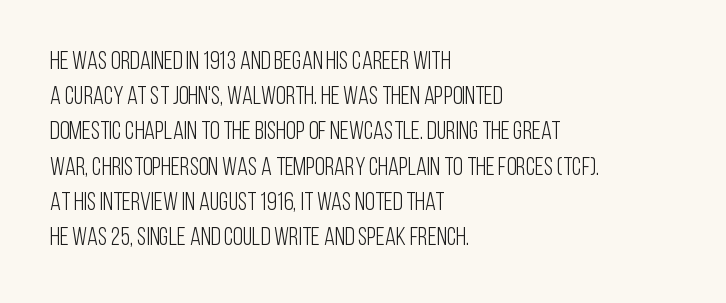
Q: Is the text bold? A: No.
Q: Is the text italic (slanted)? A: No, it is upright.
Q: Is the text underlined? A: No.
Q: How is the paragraph aligned? A: Left-aligned.
Q: Is the spacing between letters normal or unusually wide? A: Normal.
Q: Is the spacing between lines tight, normal or loose? A: Normal.
